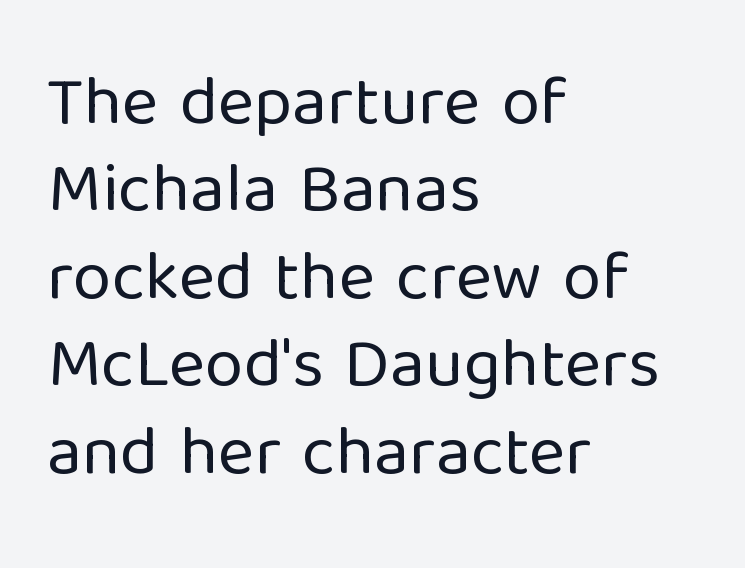
{"serif": "no", "italic": "no", "bold": "no", "weight": "regular", "width": "normal", "stroke_contrast": "low", "x_height": "medium", "monospaced": "no", "underline": "no", "align": "left", "line_spacing": "normal", "line_spacing_ratio": 1.25, "letter_spacing": "normal", "letter_spacing_em": 0.0, "glyph_px": 70}
